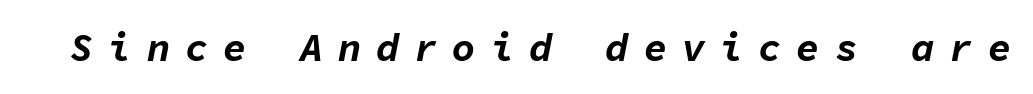
Every letter is thick-stroked: bold, no question. Italic: yes, the glyphs are oblique. A typesetter would call this monospace, since all characters share one set width. The passage shown has open, widely tracked lettering throughout. The string is rendered with underlining switched off.
